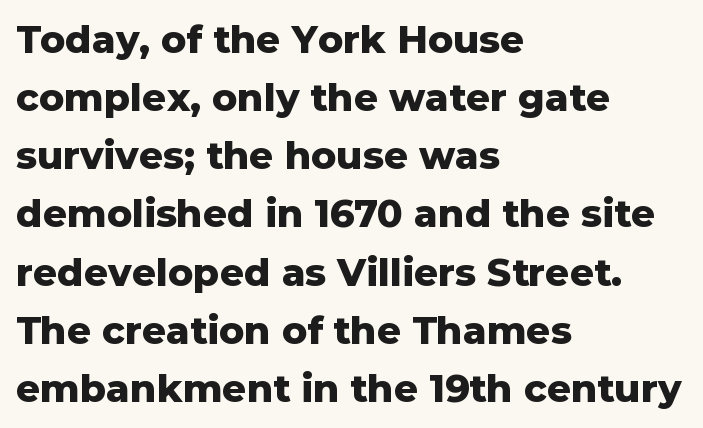
Q: Is the text bold? A: Yes.
Q: Is the text italic (slanted)? A: No, it is upright.
Q: Is the typeface a serif or a sans-serif typeface? A: Sans-serif.
Q: Is the text underlined? A: No.
Q: How is the paragraph aligned? A: Left-aligned.
Q: Is the spacing between letters normal or unusually wide? A: Normal.
Q: Is the spacing between lines tight, normal or loose? A: Normal.
Q: Width (condensed, normal, or wide)? A: Normal.
Q: Stroke contrast? A: Low.
Q: x-height? A: Medium.
Q: Monospaced? A: No.
